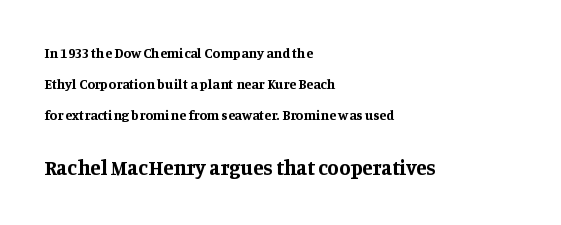
Interline gaps are noticeably wide in this sample. This rendering uses left alignment, leaving the right contour irregular. This sample uses an upright cut, with every glyph sitting square on the baseline. Compared with an ordinary text face, these strokes are far heavier — a full bold. The lower block of text is set noticeably larger than the block above it. Rule under the text: the space is simply empty.
